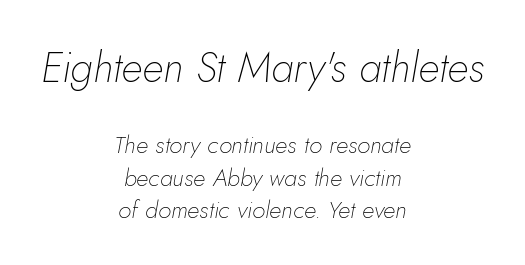
The image shows 42 px thin type, italic (leaning right); set centered, normal line spacing (1.35x), normal letter spacing, not underlined; the first (top) block is 1.75x larger; low stroke contrast and a small x-height.
